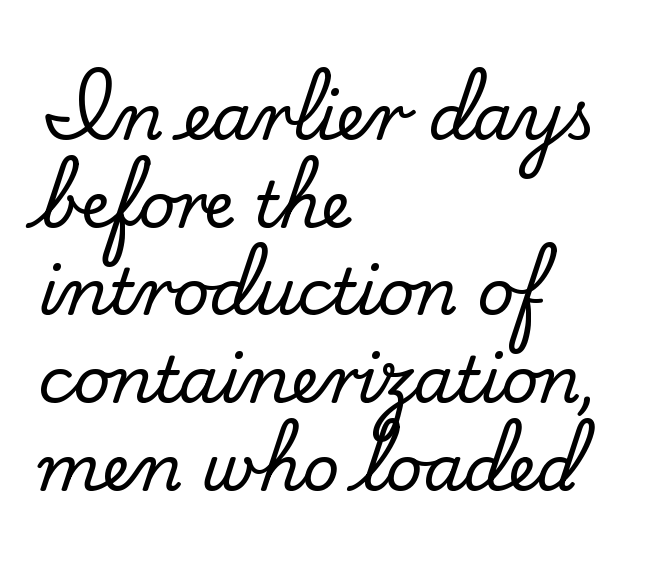
{"serif": "yes", "width": "normal", "stroke_contrast": "low", "x_height": "small", "monospaced": "no", "underline": "no", "align": "left", "line_spacing": "normal", "line_spacing_ratio": 1.37, "letter_spacing": "normal", "letter_spacing_em": 0.0, "glyph_px": 64}
